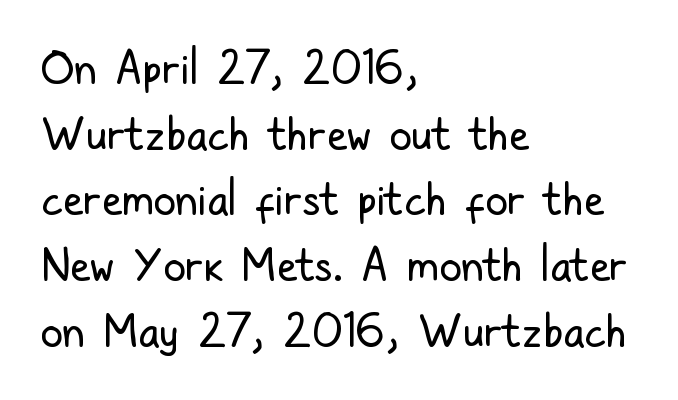
{"serif": "no", "italic": "no", "bold": "no", "weight": "regular", "width": "condensed", "stroke_contrast": "low", "x_height": "medium", "monospaced": "no", "underline": "no", "align": "left", "line_spacing": "normal", "line_spacing_ratio": 1.46, "letter_spacing": "normal", "letter_spacing_em": 0.0, "glyph_px": 45}
